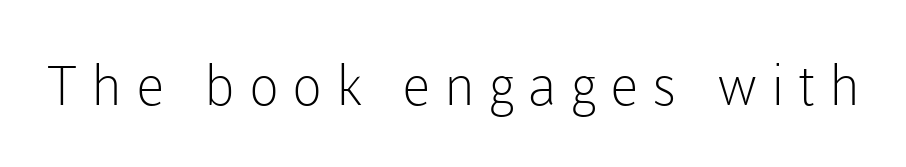
{"serif": "no", "italic": "no", "bold": "no", "weight": "light", "width": "normal", "stroke_contrast": "low", "x_height": "medium", "monospaced": "no", "underline": "no", "letter_spacing": "wide", "letter_spacing_em": 0.25, "glyph_px": 55}
